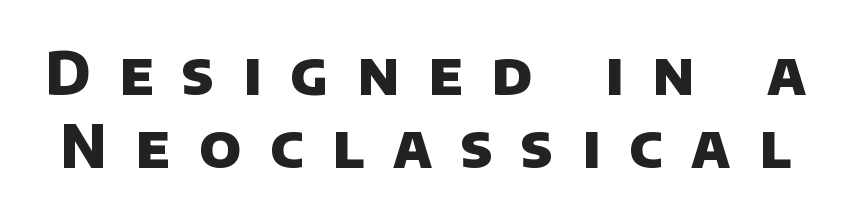
Weight check: bold — yes, fully. Type style note: lacks serifs. Looks like regular typesetting: each glyph gets only the width it needs. The type is letterspaced generously, with wide tracking. This rendering features lettering with no underline.
